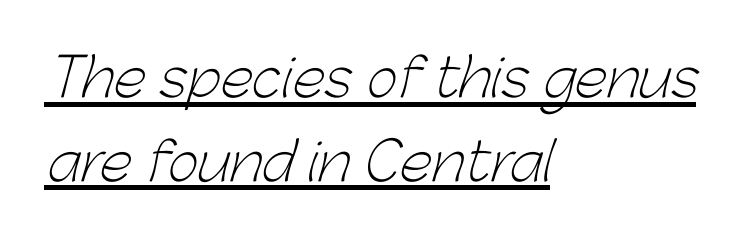
The image shows 53 px light sans-serif type; set left-aligned, normal line spacing (1.58x), normal letter spacing, underlined; low stroke contrast and a medium x-height.
